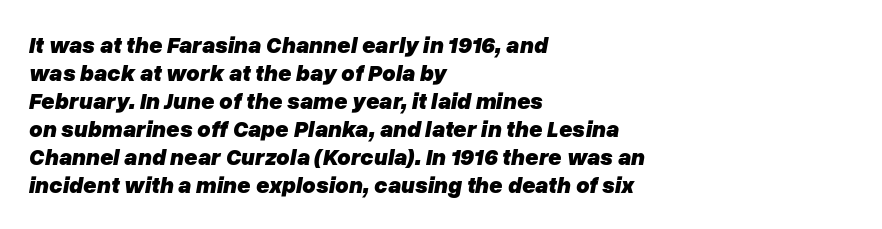
Q: Is the text bold? A: Yes.
Q: Is the text italic (slanted)? A: Yes, it leans right by about 10 degrees.
Q: Is the text underlined? A: No.
Q: How is the paragraph aligned? A: Left-aligned.
Q: Is the spacing between letters normal or unusually wide? A: Normal.
